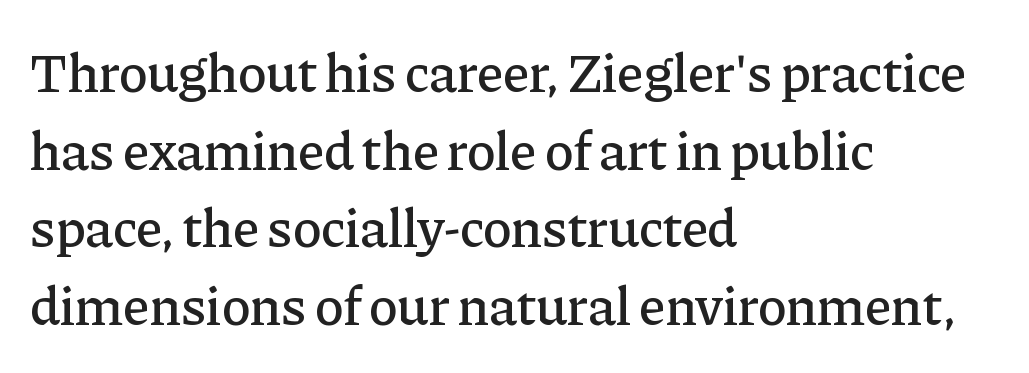
The image shows 55 px serif type, upright; set left-aligned, normal line spacing (1.41x), normal letter spacing, not underlined; low stroke contrast and a medium x-height.
